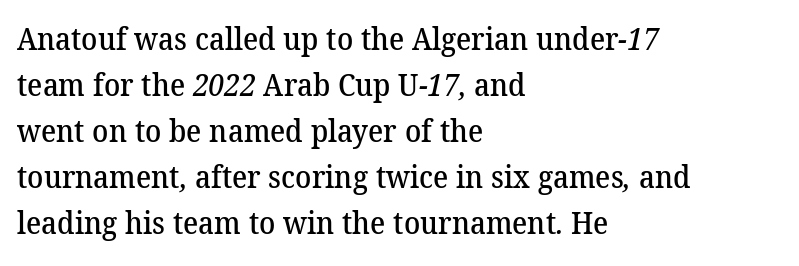
{"serif": "yes", "bold": "semi", "weight": "semibold", "width": "normal", "stroke_contrast": "medium", "x_height": "medium", "monospaced": "no", "underline": "no", "align": "left", "line_spacing": "normal", "line_spacing_ratio": 1.53, "letter_spacing": "normal", "letter_spacing_em": 0.0, "glyph_px": 30}
